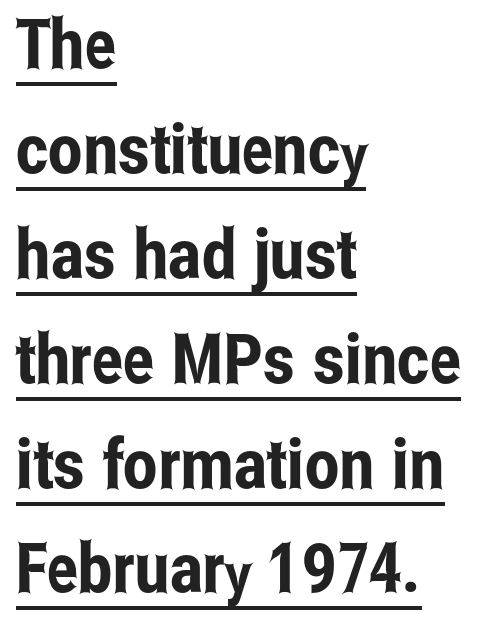
{"serif": "no", "italic": "no", "width": "condensed", "stroke_contrast": "low", "x_height": "medium", "monospaced": "no", "underline": "yes", "align": "left", "line_spacing": "normal", "line_spacing_ratio": 1.52, "letter_spacing": "normal", "letter_spacing_em": 0.0, "glyph_px": 69}
